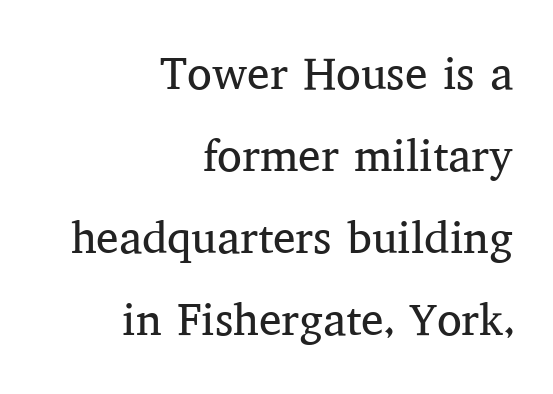
Q: Is the text bold? A: No.
Q: Is the text italic (slanted)? A: No, it is upright.
Q: Is the typeface a serif or a sans-serif typeface? A: Serif.
Q: Is the text underlined? A: No.
Q: How is the paragraph aligned? A: Right-aligned.
Q: Is the spacing between letters normal or unusually wide? A: Normal.
Q: Width (condensed, normal, or wide)? A: Normal.
Q: Stroke contrast? A: Medium.
Q: x-height? A: Medium.
Q: Monospaced? A: No.
